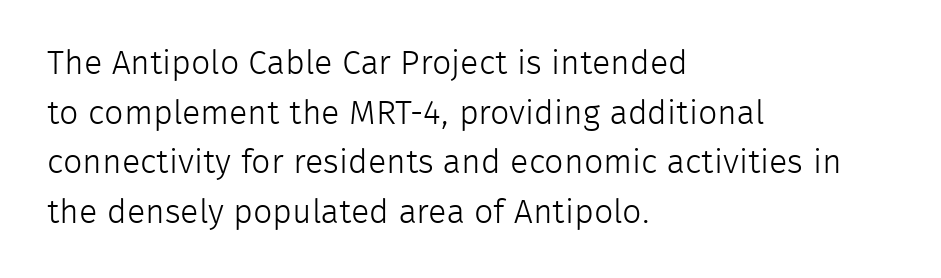
{"serif": "no", "italic": "no", "bold": "no", "weight": "light", "width": "normal", "stroke_contrast": "low", "x_height": "medium", "monospaced": "no", "underline": "no", "align": "left", "line_spacing": "normal", "line_spacing_ratio": 1.46, "letter_spacing": "normal", "letter_spacing_em": 0.0, "glyph_px": 34}
